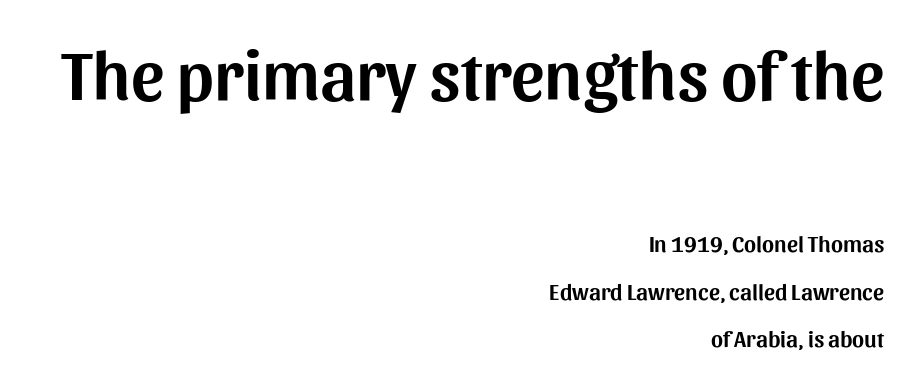
The face used here is proportionally spaced, like ordinary book or web type. This layout puts the oversized block above and the modest block below. The typesetter chose a ragged-left arrangement here. This rendering leaves character spacing at its baseline value. Words float on clear page, feet unadorned. No feet cap the strokes, marking this as sans-serif type.
